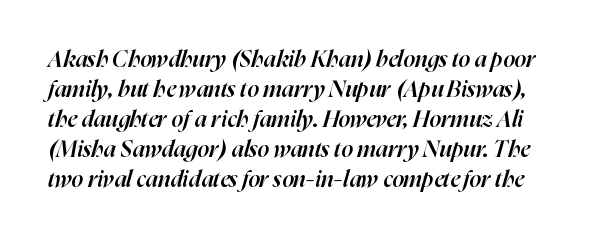
The image shows 23 px text type, italic (leaning right); set normal line spacing (1.3x), normal letter spacing, not underlined.
